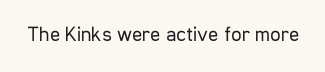
The image shows 21 px text type, upright; set normal letter spacing, not underlined.
